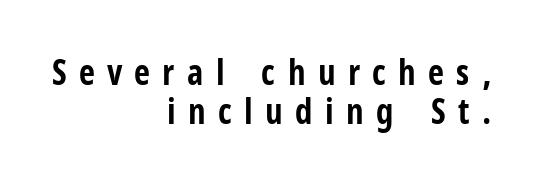
The image shows 35 px bold, condensed sans-serif type, upright; set right-aligned, tight line spacing (1.12x), unusually wide letter spacing (+0.35 em), not underlined; low stroke contrast and a medium x-height.
